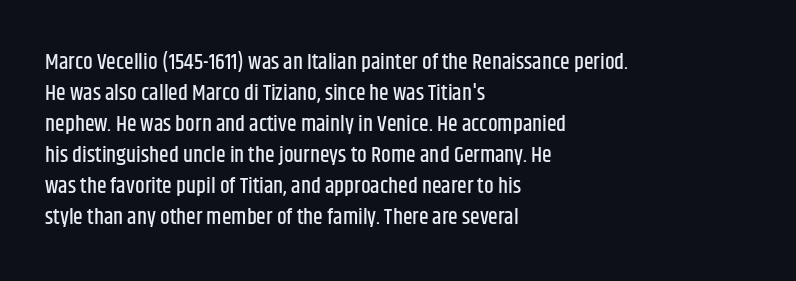
{"italic": "no", "underline": "no", "align": "left", "line_spacing": "normal", "line_spacing_ratio": 1.41, "letter_spacing": "normal", "letter_spacing_em": 0.0, "glyph_px": 22}
